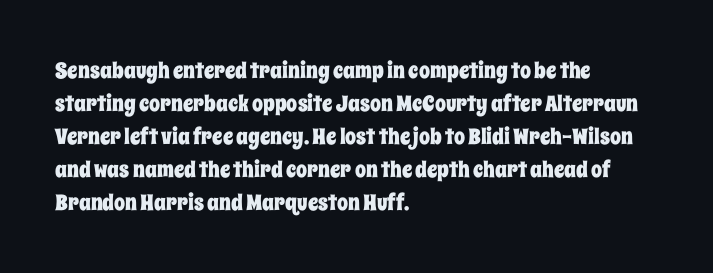
The image shows 22 px text type, upright; set left-aligned, normal line spacing (1.5x), normal letter spacing, not underlined.
